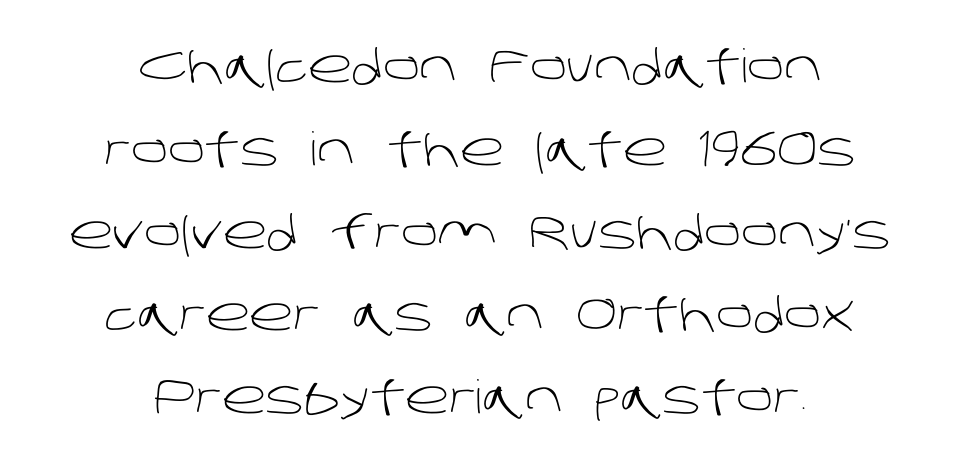
{"serif": "no", "bold": "no", "weight": "light", "width": "normal", "stroke_contrast": "low", "x_height": "large", "monospaced": "no", "underline": "no", "align": "center", "line_spacing_ratio": 1.8, "letter_spacing": "normal", "letter_spacing_em": 0.0, "glyph_px": 46}
